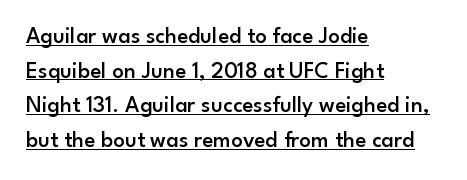
Upright lettering throughout. You could call the tracking neutral — neither tight nor loose. Every letter is mildly thick-stroked: semibold rather than bold. Quick note: interline space is typical. Teacher's note: observe the even left margin — that is flush-left alignment. What decoration does the sample have? An underline.
